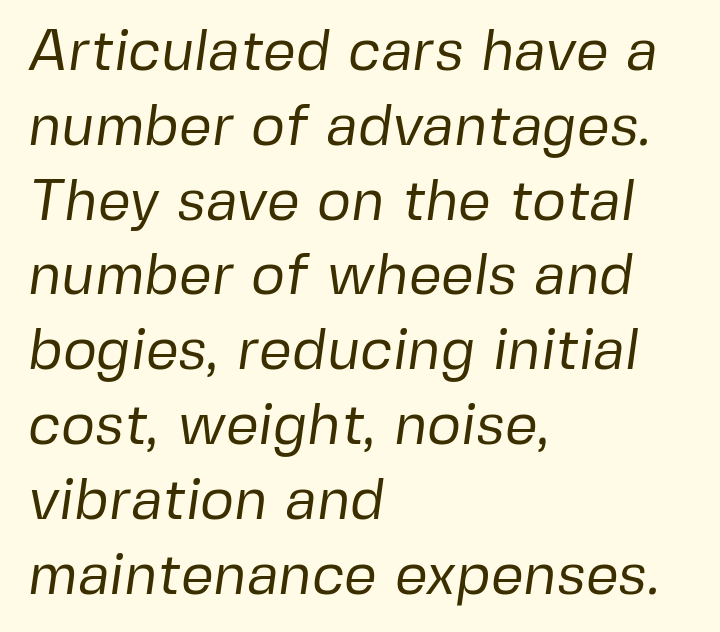
The image shows 58 px regular-weight sans-serif type; set left-aligned, normal line spacing (1.29x), normal letter spacing, not underlined; low stroke contrast and a medium x-height.
